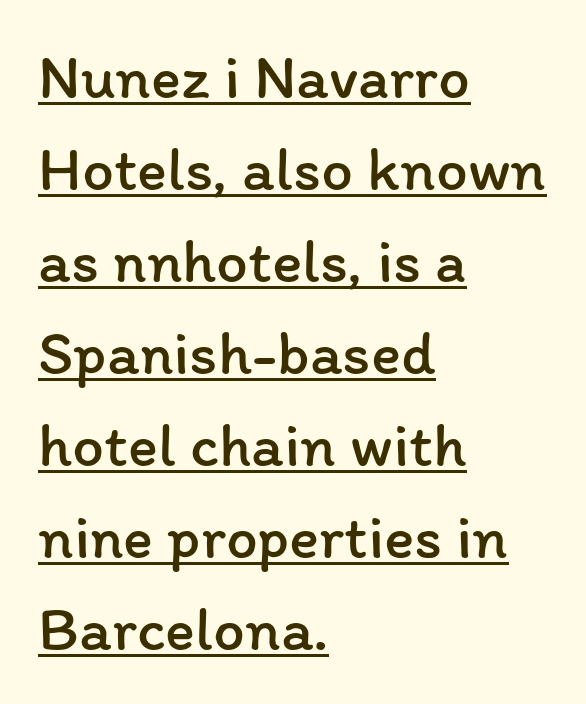
{"italic": "no", "bold": "no", "weight": "regular", "width": "normal", "stroke_contrast": "low", "x_height": "medium", "monospaced": "no", "underline": "yes", "align": "left", "line_spacing": "normal", "line_spacing_ratio": 1.46, "letter_spacing": "normal", "letter_spacing_em": 0.0, "glyph_px": 63}
